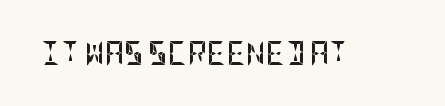
{"italic": "no", "bold": "yes", "underline": "no", "letter_spacing": "normal", "letter_spacing_em": 0.0, "glyph_px": 24}
